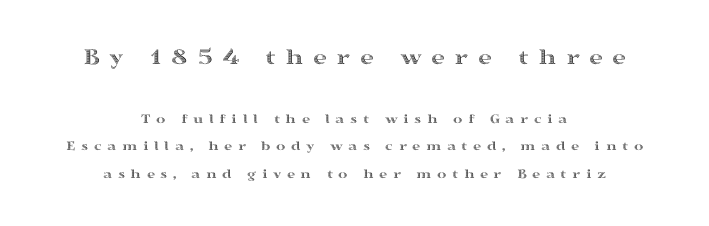
The first block has been scaled up relative to the second. Letter spacing: wide. These lines stack symmetrically, like a column narrowing and widening about its center. Any mark beneath the type? The region is blank. This block would shrink considerably if given ordinary leading; it's expanded now. The lettering holds an erect, upright posture throughout.
